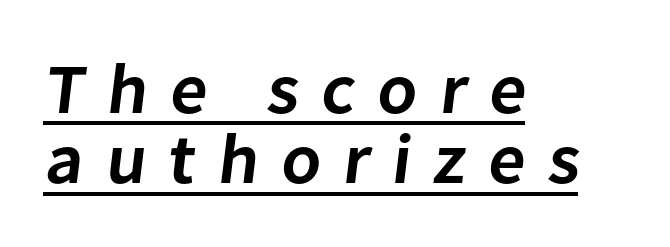
{"serif": "no", "bold": "semi", "weight": "semibold", "width": "normal", "stroke_contrast": "low", "x_height": "medium", "monospaced": "no", "underline": "yes", "align": "left", "line_spacing": "tight", "line_spacing_ratio": 0.99, "letter_spacing": "wide", "letter_spacing_em": 0.31, "glyph_px": 71}
